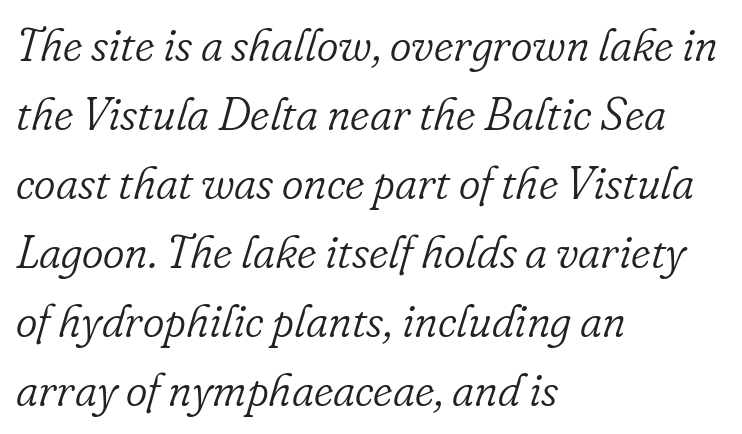
Q: Is the text bold? A: No.
Q: Is the text italic (slanted)? A: Yes, it leans right by about 16 degrees.
Q: Is the typeface a serif or a sans-serif typeface? A: Serif.
Q: Is the text underlined? A: No.
Q: How is the paragraph aligned? A: Left-aligned.
Q: Is the spacing between letters normal or unusually wide? A: Normal.
Q: Is the spacing between lines tight, normal or loose? A: Normal.
Q: Width (condensed, normal, or wide)? A: Normal.
Q: Stroke contrast? A: Low.
Q: x-height? A: Small.
Q: Monospaced? A: No.
